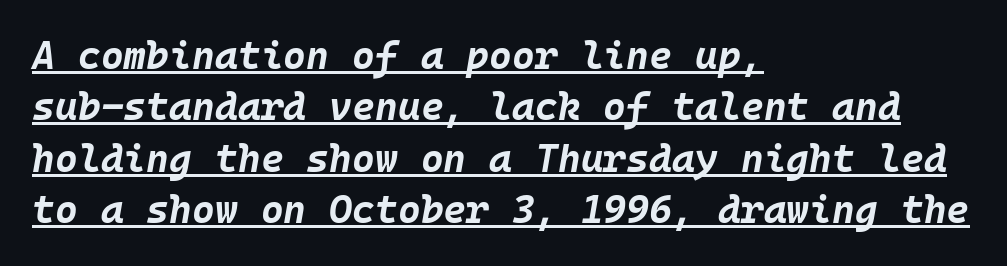
The letterforms sit shoulder to shoulder at normal distance. Designer's note — italics engaged. Rows of type keep a routine distance in the vertical direction. Its strokes are broad and dark, the hallmark of bold type. The letters march in equal steps, a hallmark of fixed-pitch type. The lines are quadded left.
